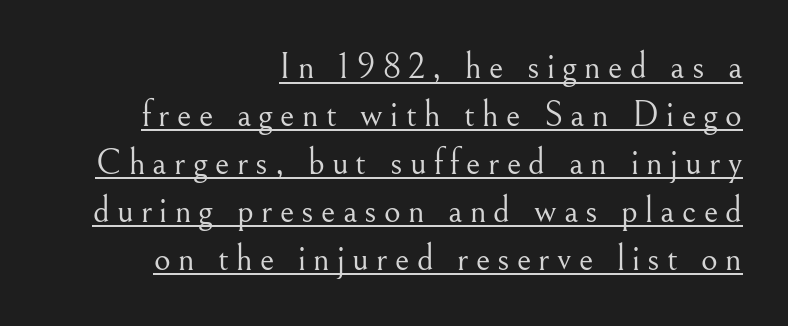
{"serif": "yes", "italic": "no", "bold": "no", "weight": "light", "width": "normal", "stroke_contrast": "medium", "x_height": "small", "monospaced": "no", "underline": "yes", "align": "right", "line_spacing": "normal", "line_spacing_ratio": 1.33, "letter_spacing": "wide", "letter_spacing_em": 0.2, "glyph_px": 36}
